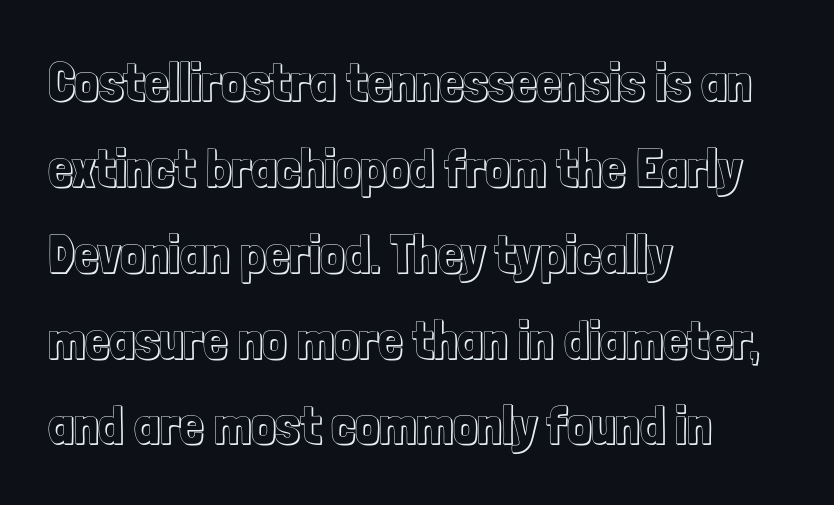
A classic flush-left, rag-right setting is used for this passage. Students, observe: this is what conventionally led text looks like. Descenders are the only things crossing below the line. The type sits square on the baseline with zero lean. Looks like regular typesetting: each glyph gets only the width it needs.
